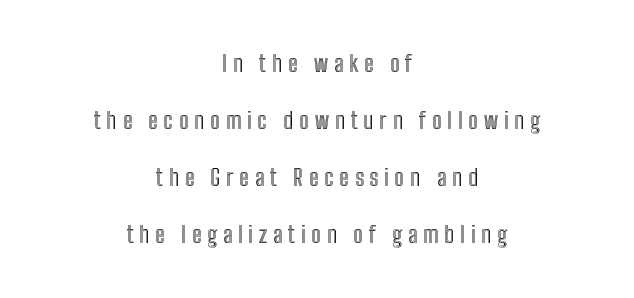
The image shows 23 px text type, upright; set centered, loose line spacing (2.48x), unusually wide letter spacing (+0.25 em), not underlined.
